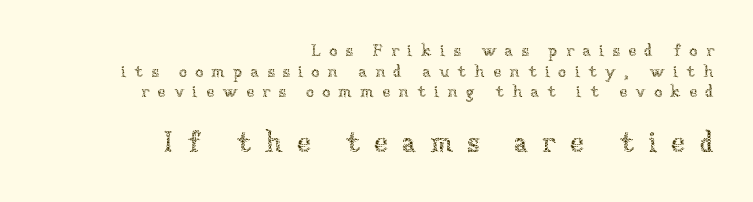
{"italic": "no", "bold": "no", "weight": "thin", "width": "normal", "stroke_contrast": "low", "x_height": "medium", "monospaced": "no", "underline": "no", "align": "right", "line_spacing_ratio": 1.22, "letter_spacing": "wide", "letter_spacing_em": 0.47, "larger_block": "second", "size_ratio": 1.71, "glyph_px": 29}
